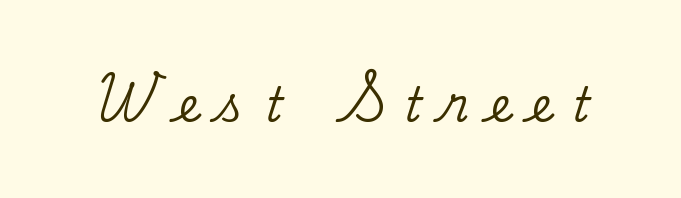
The image shows 47 px serif type; set unusually wide letter spacing (+0.43 em), not underlined; low stroke contrast and a small x-height.
